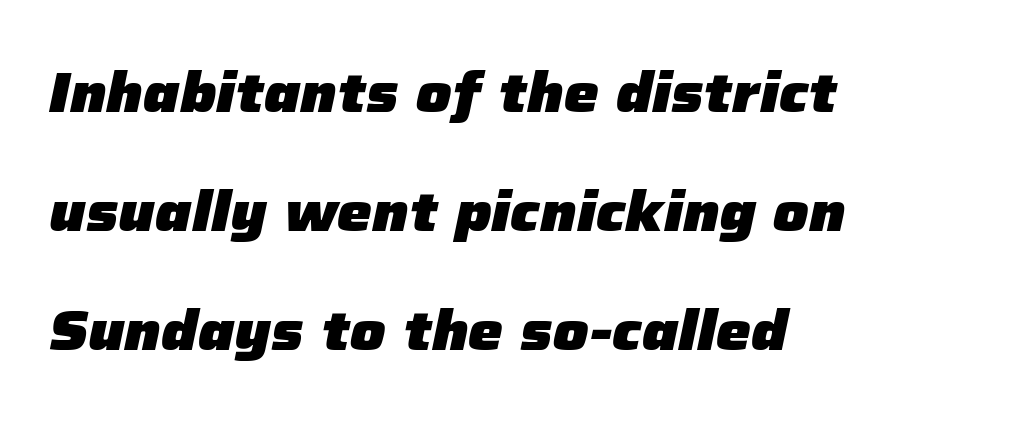
{"italic": "yes", "lean": "right", "slant_degrees": 12, "bold": "yes", "weight": "heavy", "width": "normal", "stroke_contrast": "low", "x_height": "medium", "monospaced": "no", "underline": "no", "align": "left", "line_spacing": "loose", "line_spacing_ratio": 2.16, "letter_spacing": "normal", "letter_spacing_em": 0.0, "glyph_px": 55}
